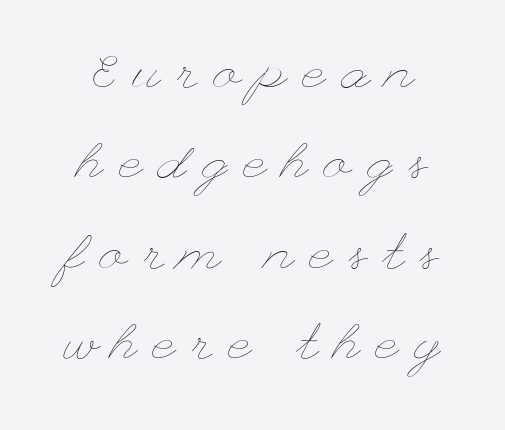
{"bold": "no", "weight": "thin", "width": "wide", "stroke_contrast": "low", "x_height": "small", "underline": "no", "line_spacing_ratio": 1.81, "letter_spacing": "wide", "letter_spacing_em": 0.32, "glyph_px": 50}
